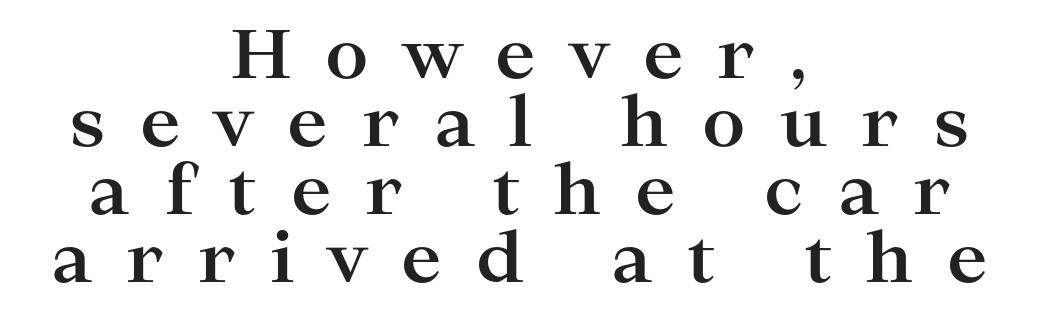
The type sits square on the baseline with zero lean. The lines in this sample share a center point and differ in where they start and stop. Font category for this specimen: serif. Vertical spacing — tight. What weight is shown? A full bold with thick strokes. Do the characters align in a grid? No, the font is proportional.
